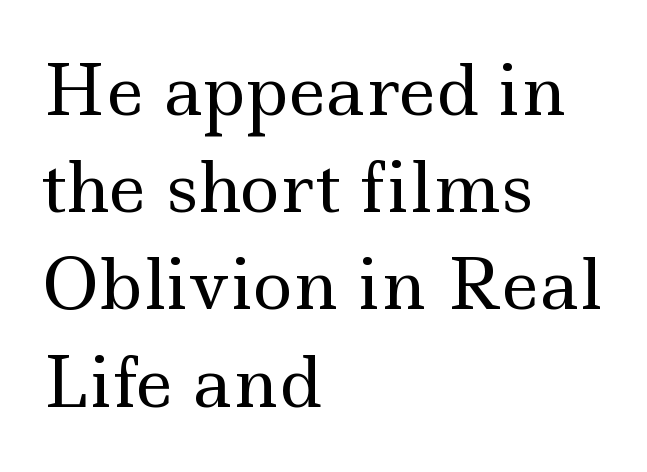
{"serif": "yes", "italic": "no", "bold": "no", "weight": "regular", "width": "wide", "x_height": "small", "monospaced": "no", "underline": "no", "align": "left", "line_spacing": "normal", "line_spacing_ratio": 1.43, "letter_spacing": "normal", "letter_spacing_em": 0.0, "glyph_px": 68}
